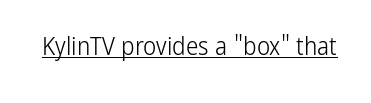
{"italic": "no", "bold": "no", "underline": "yes", "letter_spacing": "normal", "letter_spacing_em": 0.0, "glyph_px": 25}
